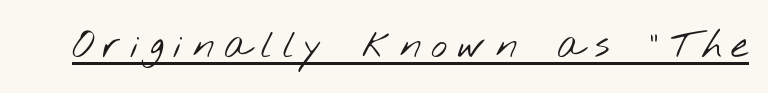
{"serif": "no", "bold": "no", "weight": "light", "width": "wide", "stroke_contrast": "low", "x_height": "small", "monospaced": "no", "underline": "yes", "letter_spacing": "wide", "letter_spacing_em": 0.25, "glyph_px": 39}
